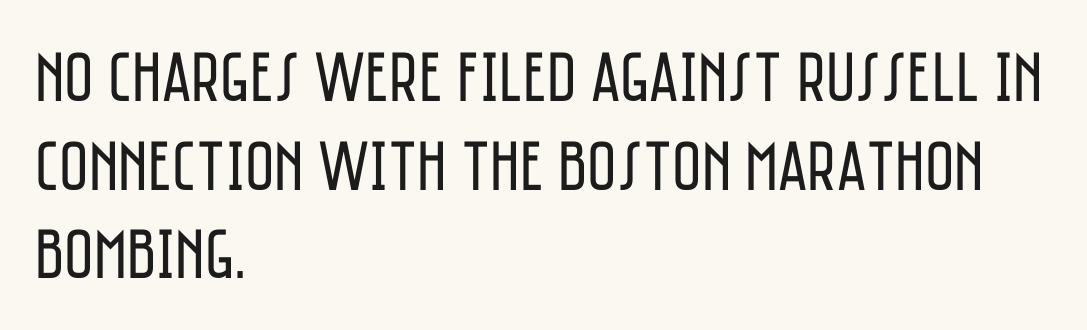
The image shows 71 px regular-weight, condensed sans-serif type, upright; set left-aligned, normal line spacing (1.25x), normal letter spacing, not underlined; low stroke contrast and a large x-height.
